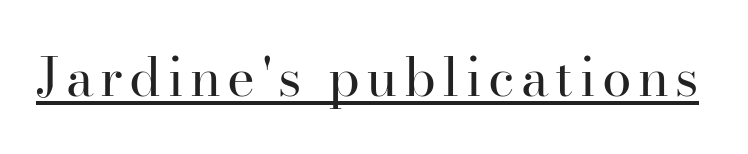
The image shows 53 px regular-weight serif type, upright; set underlined; high stroke contrast and a small x-height.
